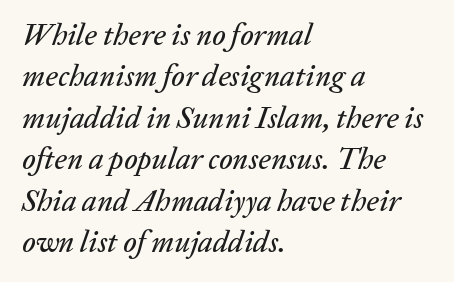
Q: Is the text italic (slanted)? A: Yes, it leans right by about 20 degrees.
Q: Is the text underlined? A: No.
Q: How is the paragraph aligned? A: Left-aligned.
Q: Is the spacing between letters normal or unusually wide? A: Normal.
Q: Is the spacing between lines tight, normal or loose? A: Normal.
Q: Width (condensed, normal, or wide)? A: Normal.
Q: Stroke contrast? A: Low.
Q: x-height? A: Medium.
Q: Monospaced? A: No.
